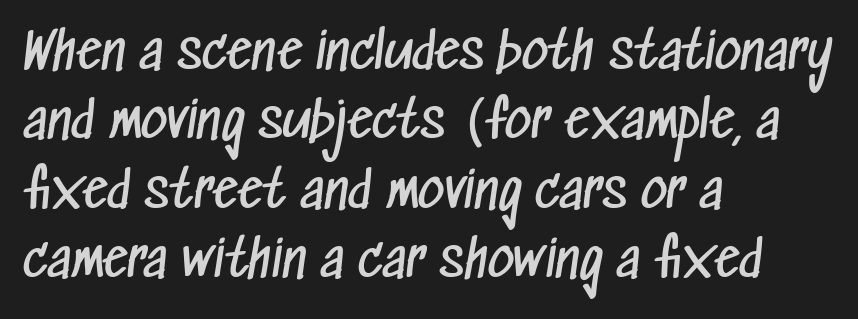
{"serif": "no", "bold": "no", "weight": "regular", "width": "condensed", "stroke_contrast": "low", "x_height": "medium", "monospaced": "no", "underline": "no", "align": "left", "line_spacing": "normal", "line_spacing_ratio": 1.36, "letter_spacing": "normal", "letter_spacing_em": 0.0, "glyph_px": 51}
